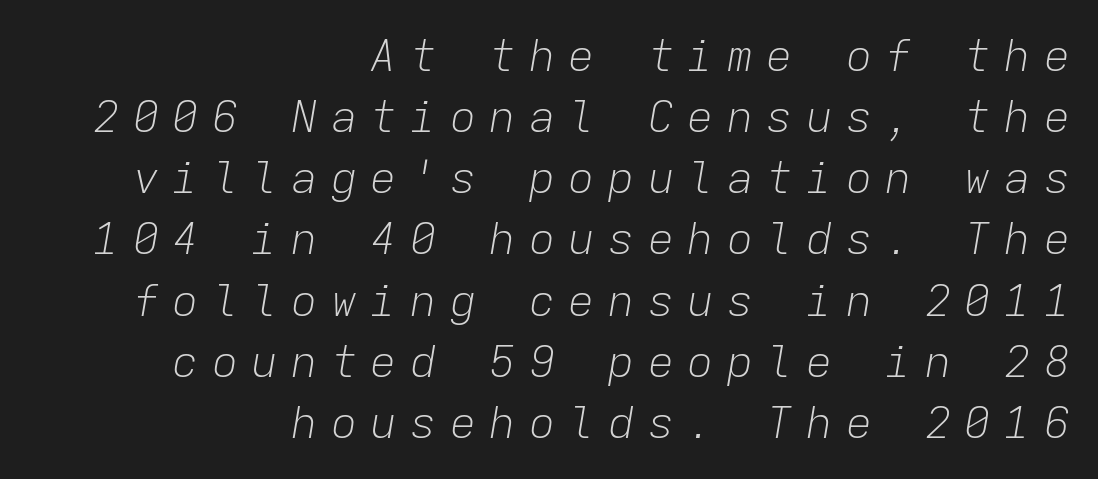
{"italic": "yes", "lean": "right", "slant_degrees": 9, "bold": "no", "weight": "light", "width": "normal", "stroke_contrast": "low", "x_height": "medium", "monospaced": "yes", "underline": "no", "align": "right", "line_spacing": "normal", "line_spacing_ratio": 1.39, "letter_spacing": "wide", "letter_spacing_em": 0.3, "glyph_px": 44}
